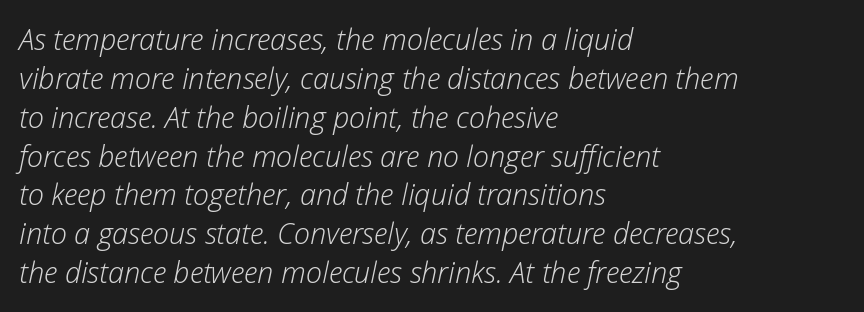
Evenly set lines give the paragraph a standard silhouette. An italicized treatment has been applied to the whole sample. Compared with typical body copy, the letter spacing here is the same. You could not count columns in this text — the font is proportionally spaced.
